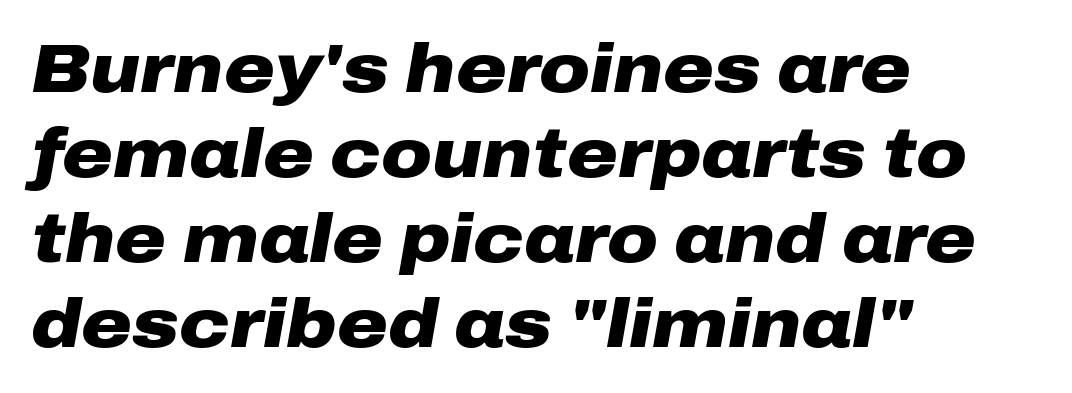
Leftover space on each line is placed entirely after the last word. Italic: yes, the glyphs are oblique. The glyphs have the mass of a bold cut. Each letter keeps its own natural width here, so spacing adapts to shape.
